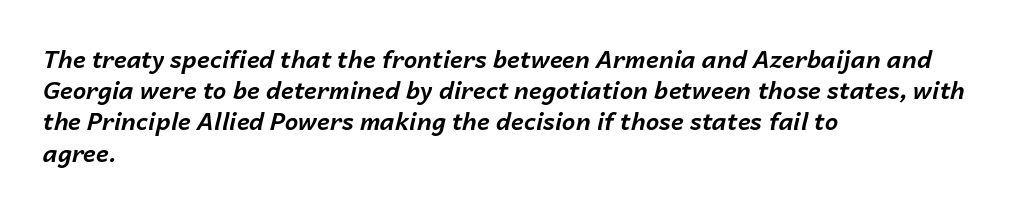
{"italic": "yes", "lean": "right", "slant_degrees": 14, "bold": "yes", "underline": "no", "align": "left", "line_spacing": "normal", "line_spacing_ratio": 1.3, "letter_spacing": "normal", "letter_spacing_em": 0.0, "glyph_px": 24}
